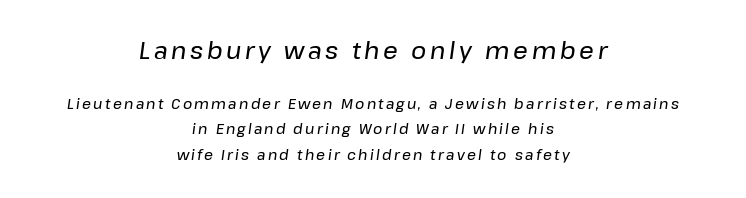
The image shows 23 px text type, italic (leaning right); set centered, line spacing 1.81x, not underlined; the first (top) block is 1.64x larger.
